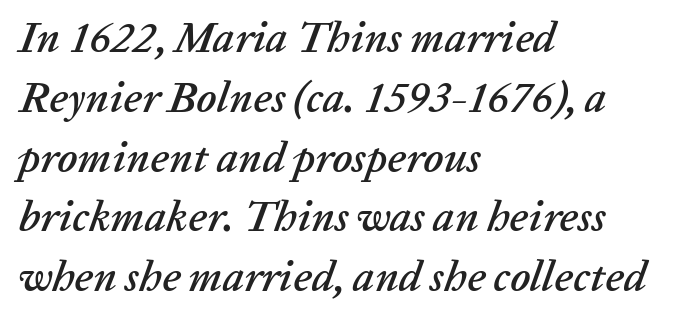
{"italic": "yes", "lean": "right", "slant_degrees": 20, "width": "normal", "stroke_contrast": "low", "x_height": "medium", "monospaced": "no", "underline": "no", "align": "left", "line_spacing": "normal", "line_spacing_ratio": 1.39, "letter_spacing": "normal", "letter_spacing_em": 0.0, "glyph_px": 43}
